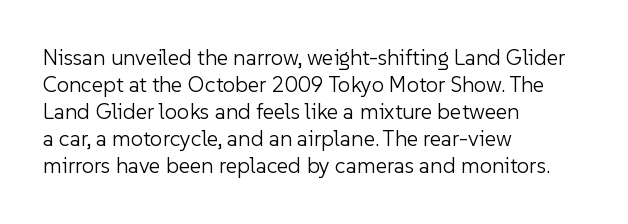
{"italic": "no", "bold": "no", "underline": "no", "align": "left", "line_spacing_ratio": 1.23, "letter_spacing": "normal", "letter_spacing_em": 0.0, "glyph_px": 22}
